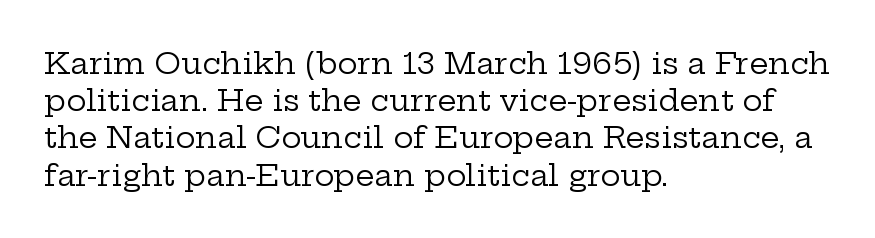
These lines are set flush left with a ragged right edge. The letters advance in unequal steps, a hallmark of proportional type. This reads as an unemphasized weight, regular at the heaviest. The designer went with a serif here, giving each stem small feet.
